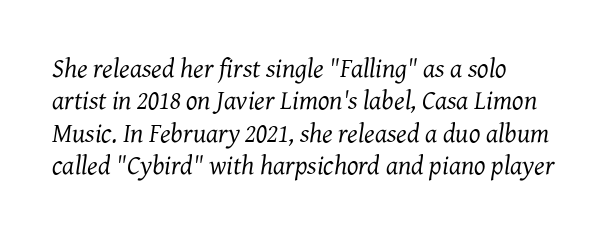
{"italic": "yes", "lean": "right", "slant_degrees": 7, "bold": "no", "underline": "no", "align": "left", "line_spacing_ratio": 1.2, "letter_spacing": "normal", "letter_spacing_em": 0.0, "glyph_px": 27}
